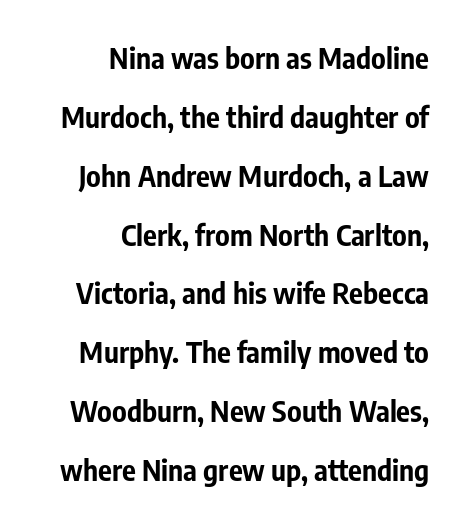
Regarding leading, the lines here are spaced well apart. Anything drawn beneath the words? Only blank space. A dark, heavy texture on the line: the type is bold. The typeface chosen for these lines omits serifs.
